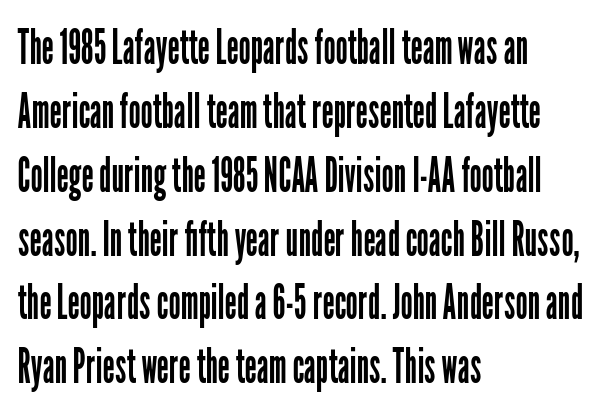
Q: Is the text bold? A: No.
Q: Is the text italic (slanted)? A: No, it is upright.
Q: Is the typeface a serif or a sans-serif typeface? A: Sans-serif.
Q: Is the text underlined? A: No.
Q: How is the paragraph aligned? A: Left-aligned.
Q: Is the spacing between letters normal or unusually wide? A: Normal.
Q: Is the spacing between lines tight, normal or loose? A: Normal.
Q: Width (condensed, normal, or wide)? A: Condensed.
Q: Stroke contrast? A: Low.
Q: x-height? A: Medium.
Q: Monospaced? A: No.
